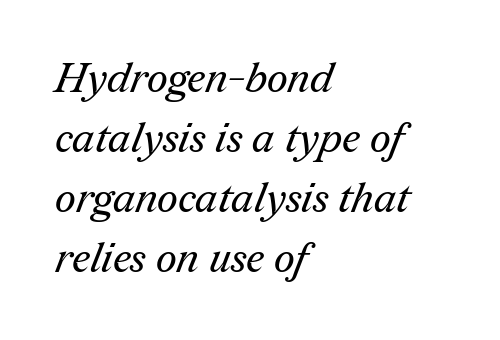
The image shows 41 px regular-weight serif type; set left-aligned, normal line spacing (1.46x), normal letter spacing, not underlined; medium stroke contrast and a medium x-height.
